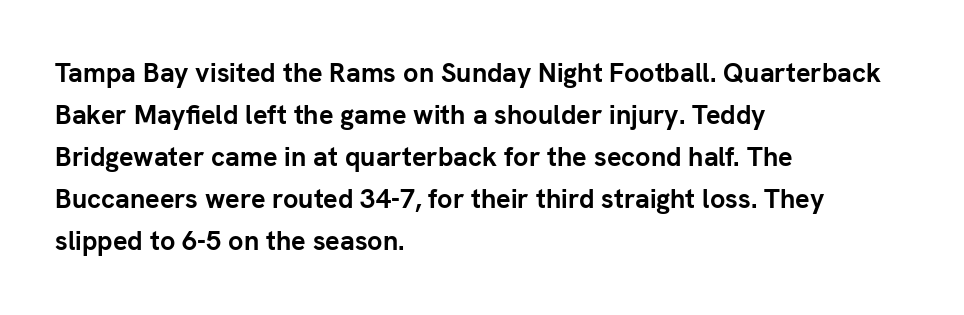
The image shows 27 px bold type, upright; set left-aligned, normal line spacing (1.56x), normal letter spacing, not underlined.
